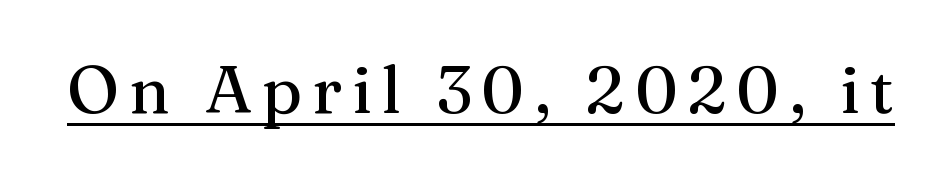
The image shows 66 px serif type, upright; set underlined; medium stroke contrast and a medium x-height.
